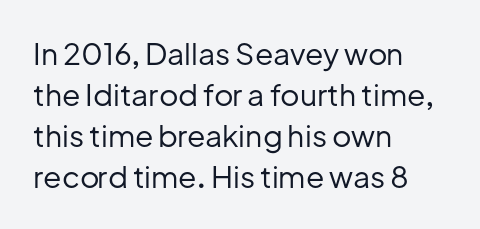
Q: Is the text bold? A: No.
Q: Is the text italic (slanted)? A: No, it is upright.
Q: Is the typeface a serif or a sans-serif typeface? A: Sans-serif.
Q: Is the text underlined? A: No.
Q: How is the paragraph aligned? A: Left-aligned.
Q: Is the spacing between letters normal or unusually wide? A: Normal.
Q: Is the spacing between lines tight, normal or loose? A: Normal.
Q: Width (condensed, normal, or wide)? A: Normal.
Q: Stroke contrast? A: Low.
Q: x-height? A: Medium.
Q: Monospaced? A: No.
